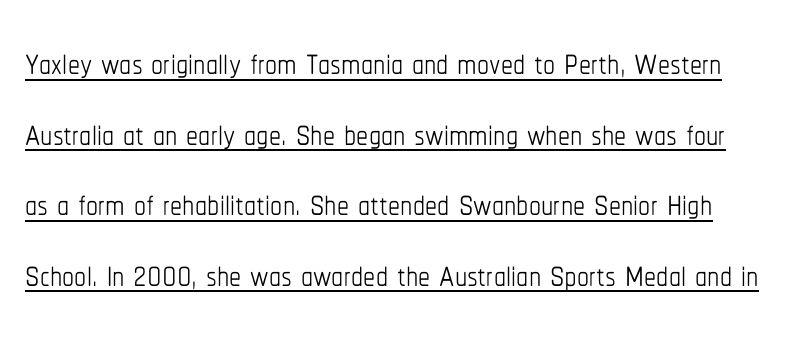
{"italic": "no", "bold": "no", "weight": "thin", "width": "condensed", "stroke_contrast": "low", "x_height": "medium", "monospaced": "no", "underline": "yes", "line_spacing": "normal", "line_spacing_ratio": 1.47, "letter_spacing": "normal", "letter_spacing_em": 0.0, "glyph_px": 48}
